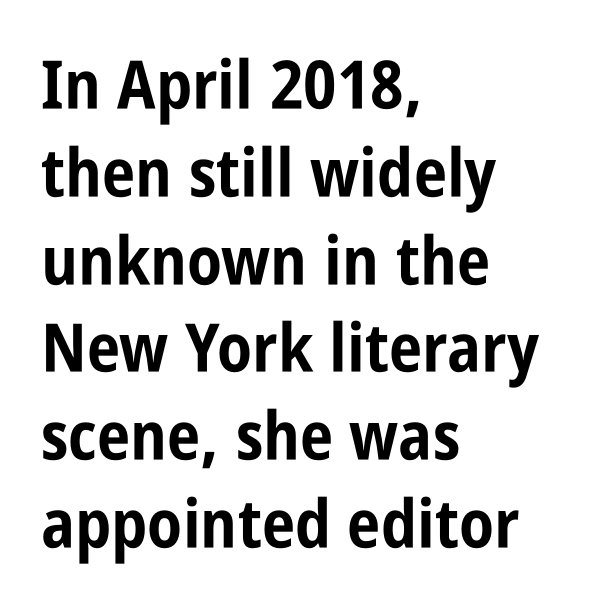
The image shows 67 px bold, condensed sans-serif type, upright; set left-aligned, normal line spacing (1.31x), normal letter spacing, not underlined; low stroke contrast and a large x-height.
